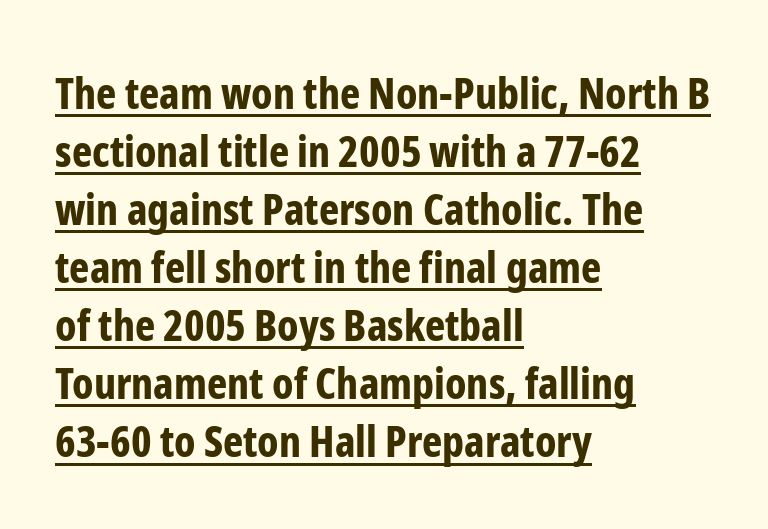
The image shows 43 px bold, condensed sans-serif type, upright; set left-aligned, normal line spacing (1.35x), normal letter spacing, underlined; low stroke contrast and a medium x-height.
